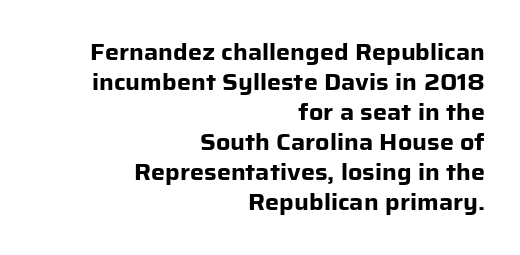
The image shows 22 px bold type, upright; set right-aligned, normal line spacing (1.36x), normal letter spacing, not underlined.
